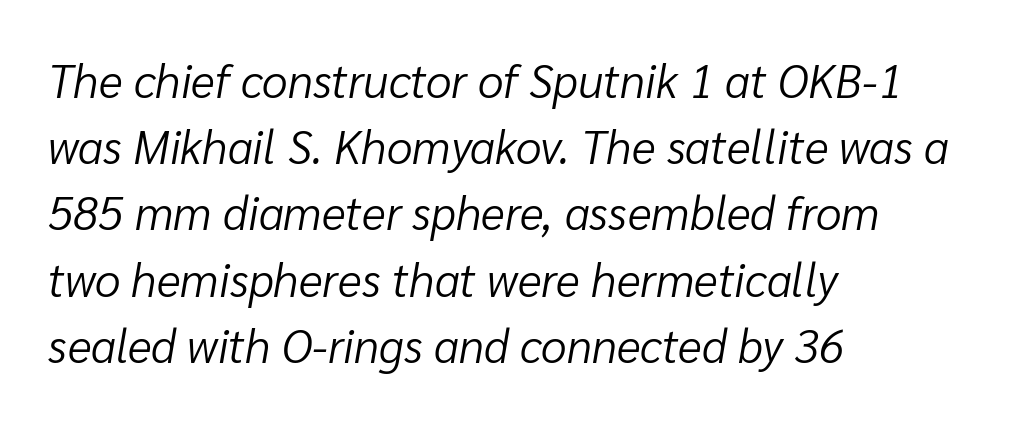
Q: Is the text bold? A: No.
Q: Is the text italic (slanted)? A: Yes, it leans right by about 10 degrees.
Q: Is the text underlined? A: No.
Q: How is the paragraph aligned? A: Left-aligned.
Q: Is the spacing between letters normal or unusually wide? A: Normal.
Q: Is the spacing between lines tight, normal or loose? A: Normal.
Q: Width (condensed, normal, or wide)? A: Normal.
Q: Stroke contrast? A: Low.
Q: x-height? A: Medium.
Q: Monospaced? A: No.
